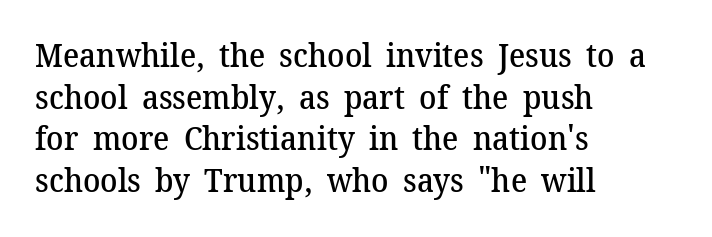
The image shows 32 px semibold serif type, upright; set left-aligned, normal line spacing (1.3x), normal letter spacing, not underlined; medium stroke contrast and a medium x-height.
